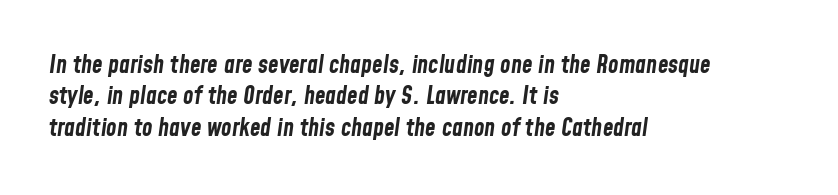
{"italic": "yes", "lean": "right", "slant_degrees": 8, "bold": "yes", "underline": "no", "align": "left", "line_spacing": "normal", "line_spacing_ratio": 1.31, "letter_spacing": "normal", "letter_spacing_em": 0.0, "glyph_px": 24}
